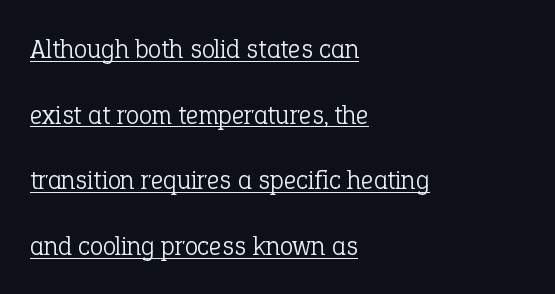
Q: Is the text bold? A: No.
Q: Is the text italic (slanted)? A: No, it is upright.
Q: Is the text underlined? A: Yes.
Q: How is the paragraph aligned? A: Left-aligned.
Q: Is the spacing between letters normal or unusually wide? A: Normal.
Q: Is the spacing between lines tight, normal or loose? A: Loose.
